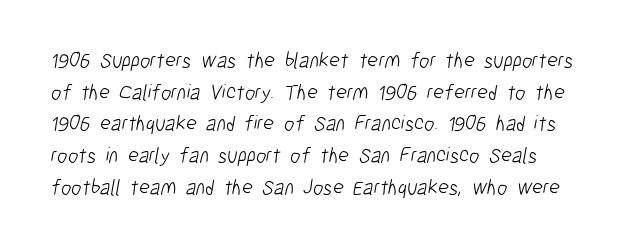
Q: Is the text bold? A: No.
Q: Is the text underlined? A: No.
Q: Is the spacing between letters normal or unusually wide? A: Normal.
Q: Is the spacing between lines tight, normal or loose? A: Normal.
